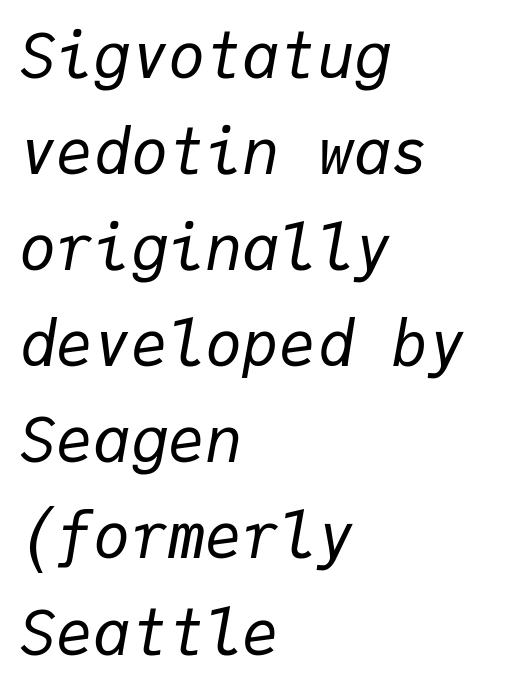
The image shows 62 px regular-weight type, italic (leaning right), monospaced; set left-aligned, normal line spacing (1.55x), normal letter spacing, not underlined; low stroke contrast and a medium x-height.
